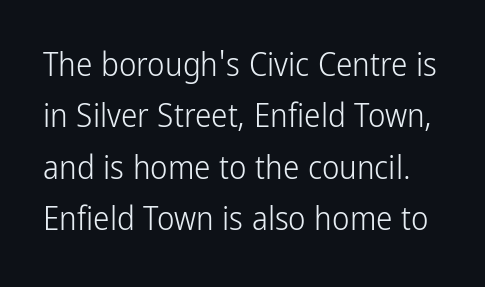
{"serif": "no", "italic": "no", "bold": "no", "weight": "light", "width": "condensed", "stroke_contrast": "low", "x_height": "medium", "monospaced": "no", "underline": "no", "line_spacing": "normal", "line_spacing_ratio": 1.56, "letter_spacing": "normal", "letter_spacing_em": 0.0, "glyph_px": 33}
